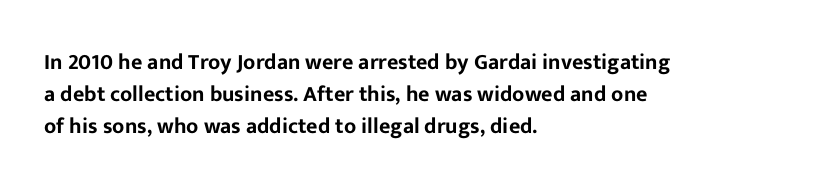
These lines were composed using upright roman letters. If you drew a ruler down the left edge, every line would touch it. In terms of leading, this rendering sits right in the middle. These lines keep a tight, regular rhythm from letter to letter. The glyphs are unaccompanied by any horizontal stroke below them.
